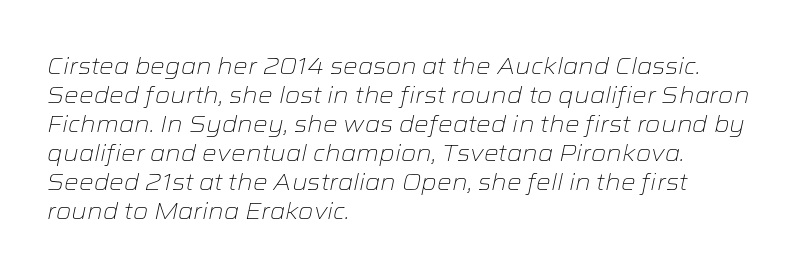
{"italic": "yes", "lean": "right", "slant_degrees": 12, "bold": "no", "underline": "no", "align": "left", "line_spacing": "normal", "line_spacing_ratio": 1.26, "letter_spacing": "normal", "letter_spacing_em": 0.0, "glyph_px": 23}
